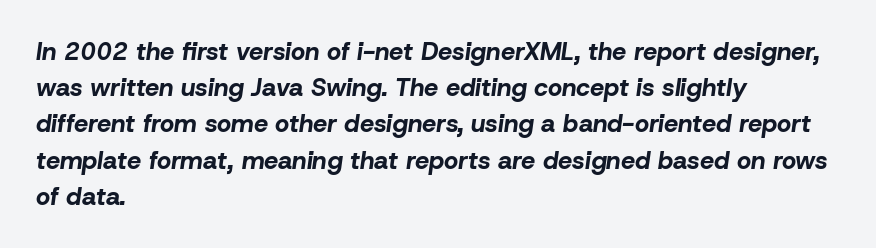
Horizontal alignment here is leftward, the default for most running prose. Does the leading feel generous? No, just average. The strip under each line holds only bare page. Look at the tracking — it's just the regular setting, nothing added. Looking at the ascenders, they clearly lean.
